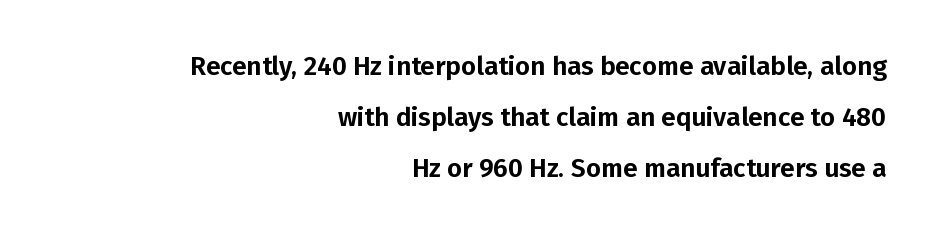
The image shows 26 px text type, upright; set right-aligned, loose line spacing (1.96x), normal letter spacing, not underlined.
